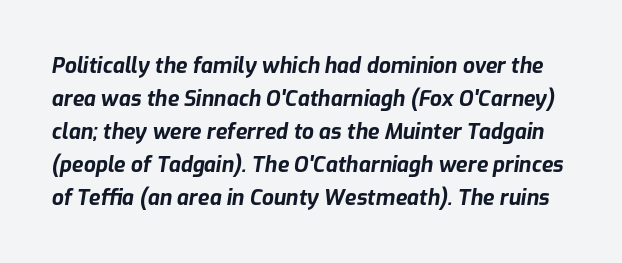
{"italic": "yes", "lean": "right", "slant_degrees": 9, "bold": "yes", "underline": "no", "line_spacing": "normal", "line_spacing_ratio": 1.57, "letter_spacing": "normal", "letter_spacing_em": 0.0, "glyph_px": 21}
